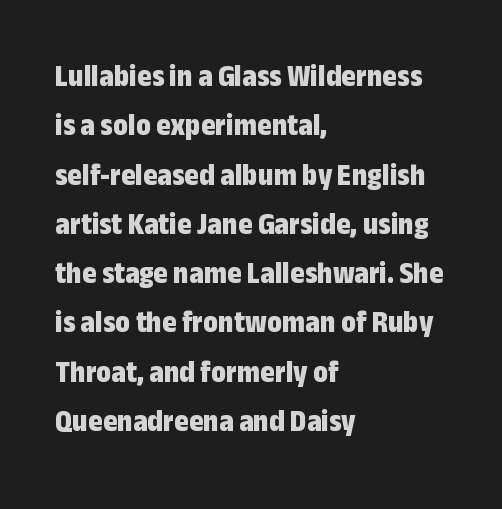
The image shows 31 px bold, condensed sans-serif type, upright; set left-aligned, normal line spacing (1.59x), normal letter spacing, not underlined; low stroke contrast and a medium x-height.
